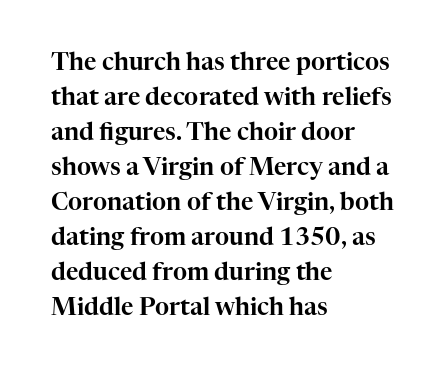
Q: Is the text italic (slanted)? A: No, it is upright.
Q: Is the text underlined? A: No.
Q: How is the paragraph aligned? A: Left-aligned.
Q: Is the spacing between letters normal or unusually wide? A: Normal.
Q: Is the spacing between lines tight, normal or loose? A: Normal.
